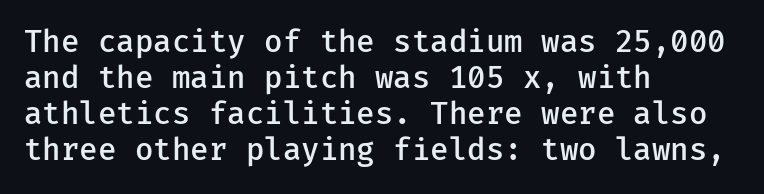
The image shows 30 px semibold sans-serif type, upright, monospaced; set left-aligned, line spacing 1.2x, normal letter spacing, not underlined; low stroke contrast and a medium x-height.
